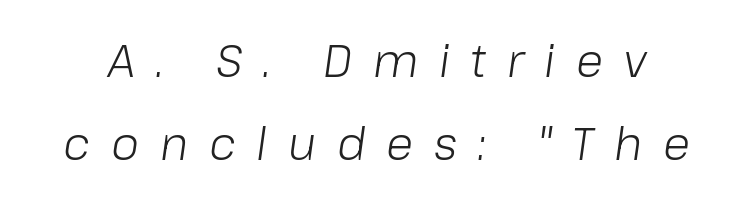
Q: Is the text bold? A: No.
Q: Is the text italic (slanted)? A: Yes, it leans right by about 8 degrees.
Q: Is the text underlined? A: No.
Q: Is the spacing between letters normal or unusually wide? A: Unusually wide.
Q: Width (condensed, normal, or wide)? A: Normal.
Q: Stroke contrast? A: Low.
Q: x-height? A: Medium.
Q: Monospaced? A: No.
